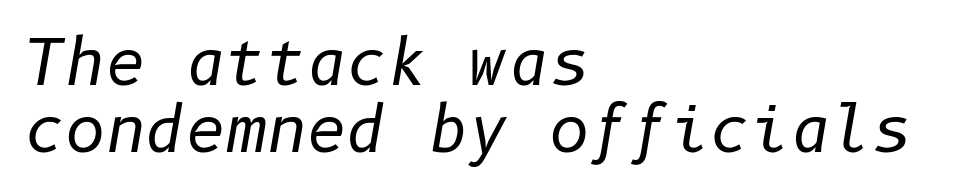
The image shows 62 px regular-weight type, italic (leaning right); set left-aligned, tight line spacing (1.08x), normal letter spacing, not underlined; low stroke contrast and a medium x-height.
